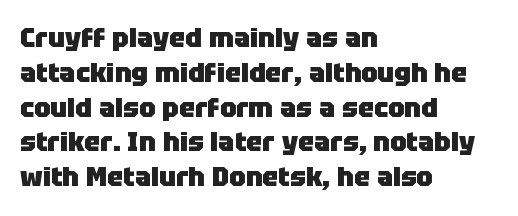
{"italic": "no", "bold": "yes", "underline": "no", "align": "left", "line_spacing": "normal", "line_spacing_ratio": 1.29, "letter_spacing": "normal", "letter_spacing_em": 0.0, "glyph_px": 27}
